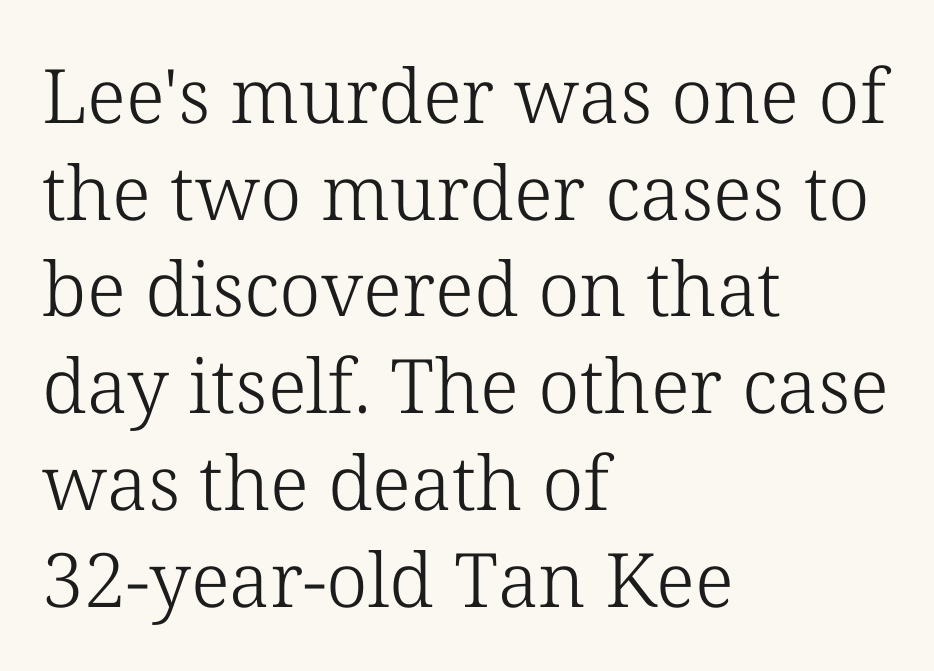
Underline: absent. The lines are quadded left. Proportional: the letters do not fall into vertical columns. Nothing heavy about these letters — not bold at all. Does the leading feel generous? No, just average. Letter spacing: default.
